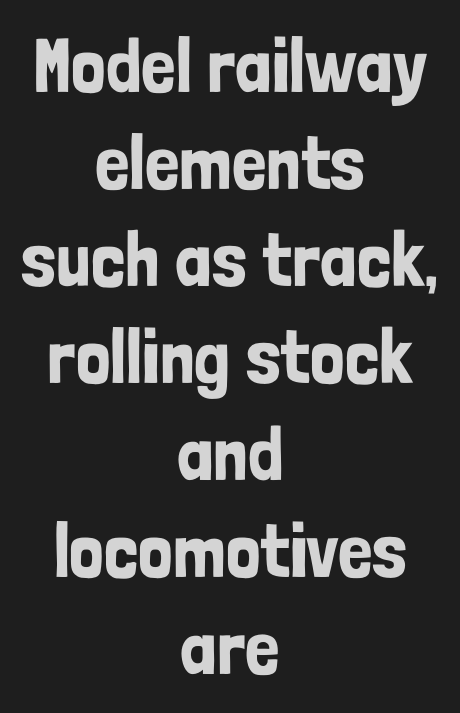
Decoration check: the copy has no underline. Words appear dense and cohesive because spacing is normal. Which margin do the lines hug? Neither — every line sits in the middle. In terms of posture, this sample is upright. Are there feet on the stems? There aren't — it's a sans.
